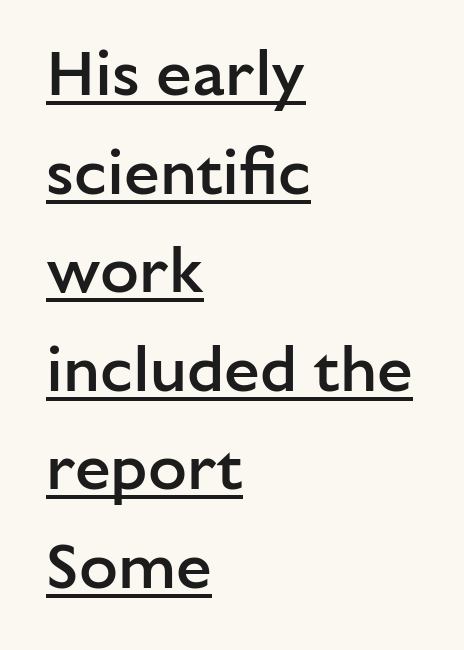
Q: Is the text bold? A: Semi-bold.
Q: Is the text italic (slanted)? A: No, it is upright.
Q: Is the typeface a serif or a sans-serif typeface? A: Sans-serif.
Q: Is the text underlined? A: Yes.
Q: How is the paragraph aligned? A: Left-aligned.
Q: Is the spacing between letters normal or unusually wide? A: Normal.
Q: Is the spacing between lines tight, normal or loose? A: Normal.
Q: Width (condensed, normal, or wide)? A: Normal.
Q: Stroke contrast? A: Low.
Q: x-height? A: Medium.
Q: Monospaced? A: No.
